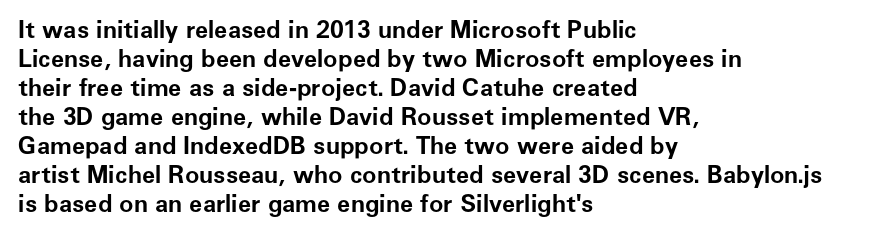
{"italic": "no", "bold": "yes", "underline": "no", "align": "left", "line_spacing_ratio": 1.21, "letter_spacing": "normal", "letter_spacing_em": 0.0, "glyph_px": 24}
